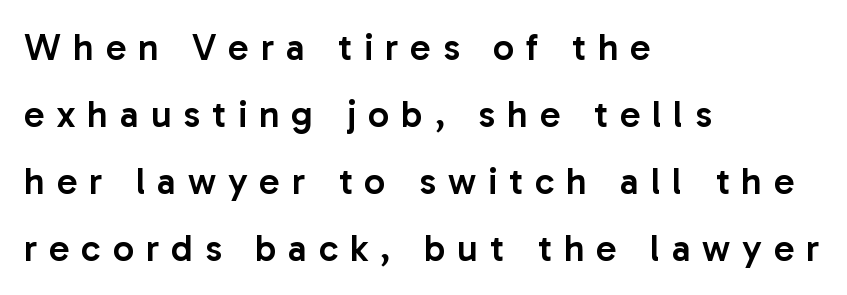
The image shows 38 px semibold sans-serif type, upright; set left-aligned, line spacing 1.76x, unusually wide letter spacing (+0.31 em), not underlined; low stroke contrast and a medium x-height.
